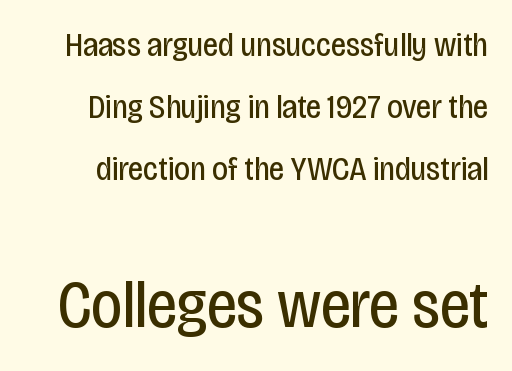
The image shows 67 px regular-weight, condensed sans-serif type, upright; set line spacing 1.83x, normal letter spacing, not underlined; the second (bottom) block is 1.97x larger; low stroke contrast and a large x-height.
